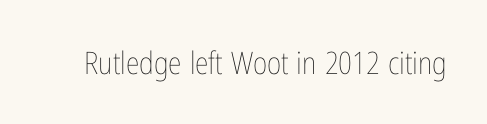
Stem width sits at or under what a default text font uses. Each row of text sits above clean, open space. Proportional: the letters do not fall into vertical columns. The line texture is even and compact thanks to regular tracking. Notice how the stems are strictly vertical — no italics here.
